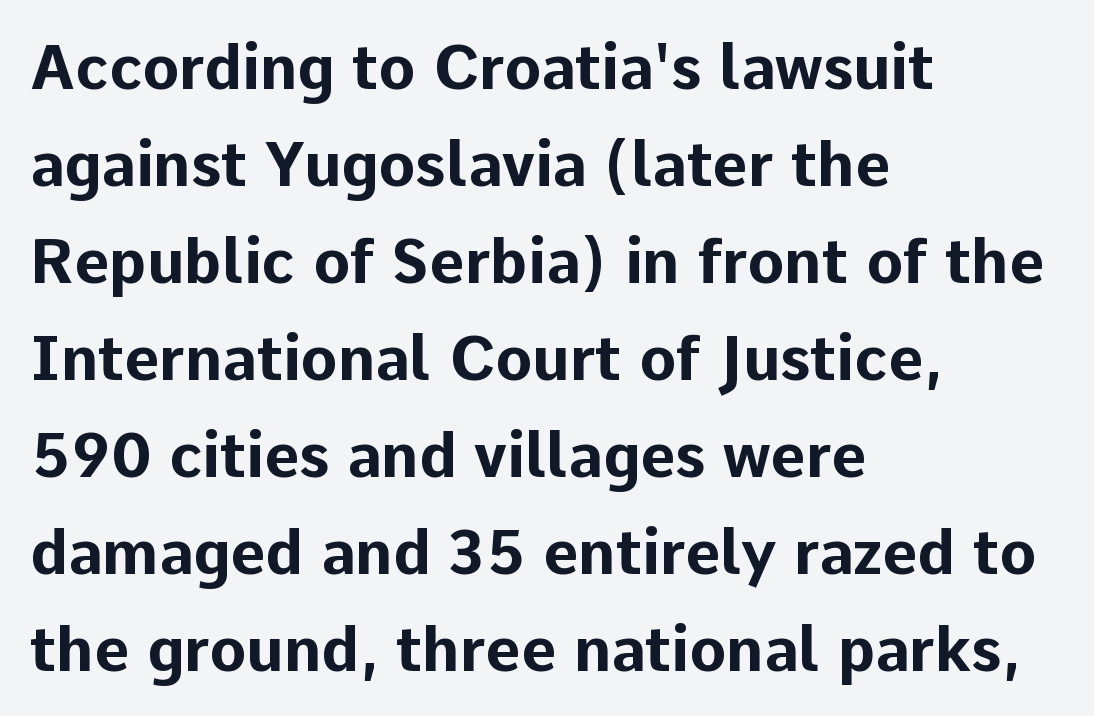
{"serif": "no", "italic": "no", "bold": "yes", "weight": "bold", "width": "normal", "stroke_contrast": "low", "x_height": "medium", "monospaced": "no", "underline": "no", "align": "left", "line_spacing": "normal", "line_spacing_ratio": 1.59, "letter_spacing": "normal", "letter_spacing_em": 0.0, "glyph_px": 61}
